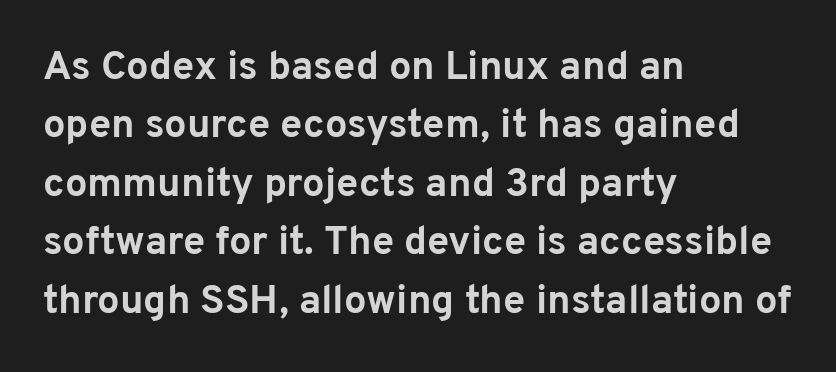
{"serif": "no", "italic": "no", "bold": "yes", "weight": "bold", "width": "normal", "stroke_contrast": "low", "x_height": "medium", "monospaced": "no", "underline": "no", "align": "left", "line_spacing": "normal", "line_spacing_ratio": 1.46, "letter_spacing": "normal", "letter_spacing_em": 0.0, "glyph_px": 40}
